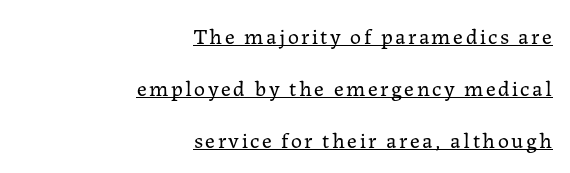
The image shows 22 px text type, upright; set right-aligned, loose line spacing (2.36x), underlined.
